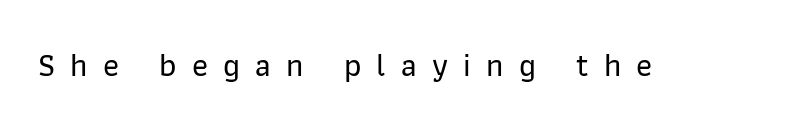
The image shows 33 px sans-serif type, upright; set unusually wide letter spacing (+0.46 em), not underlined; low stroke contrast and a medium x-height.
